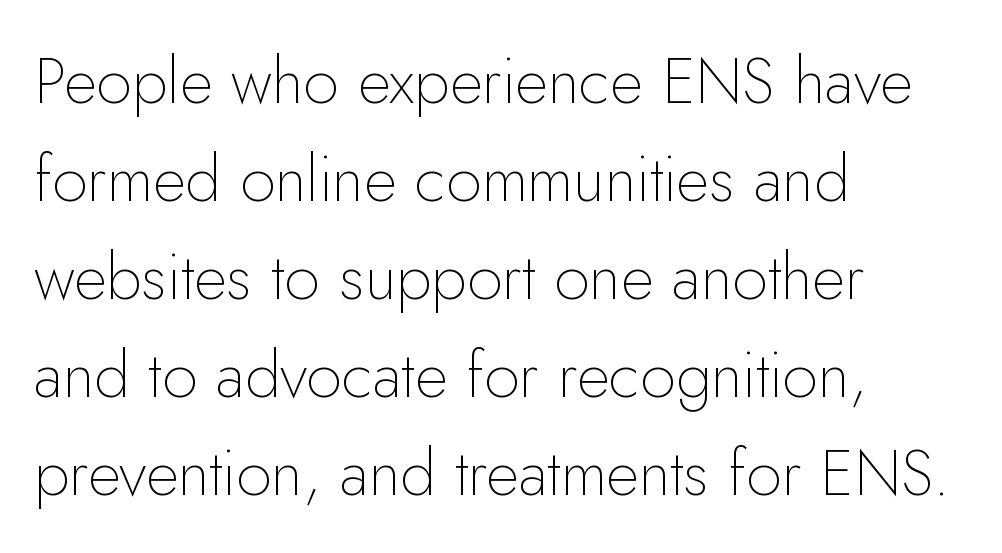
Plain, unruled lines of type. Left-aligned paragraph, ragged on the right. Unlike a traditional serif, this face leaves its strokes unadorned. Italic? Not at all — the glyphs are vertical.
